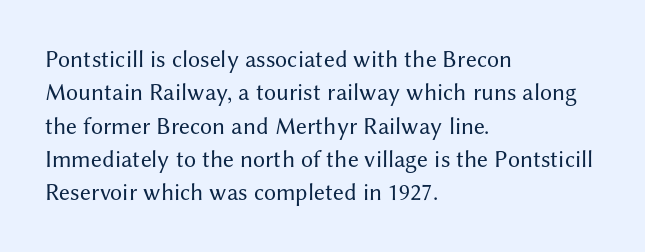
The letterforms sit at book weight or below. Posture: straight, roman, zero tilt. Tracking value appears to be zero — textbook default spacing. The passage shown stacks its lines at a standard gap. Is the block centered? No — it sits flush against the left margin. The foot of each line stays bare and open.
